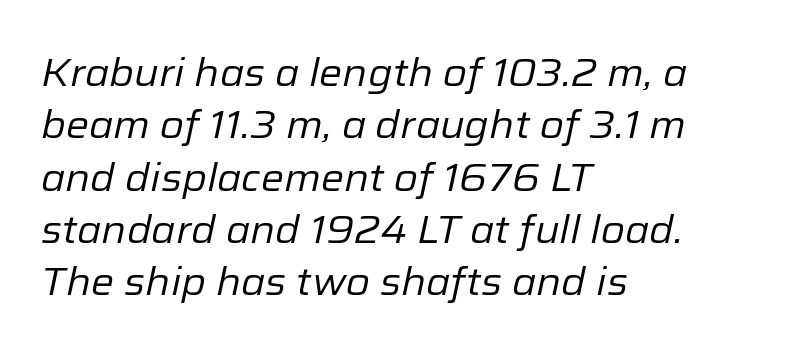
The font sits on the lighter half of the weight spectrum, regular included. This sample keeps an unexceptional amount of space between lines. A classic flush-left, rag-right setting is used for this passage. Is this a fixed-width face? No — the glyphs have proportional, varying widths. Rule under the text: the space is simply empty. Observe the ordinary spacing: letters are neighbours, not strangers.
